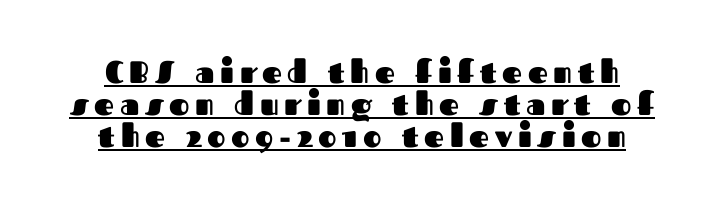
How heavy is the stroke? Heavy — this is a bold. The rendering uses natural spacing where letterforms have individual widths. This sample carries an underscore along the baseline area. Designer's note — italics off, roman on.
